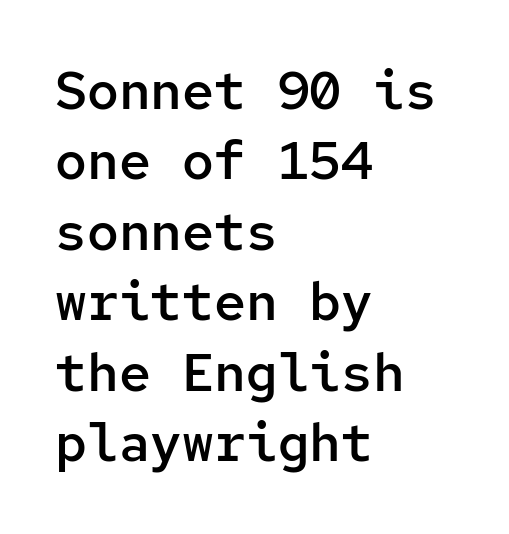
The image shows 53 px semibold sans-serif type, upright, monospaced; set left-aligned, normal line spacing (1.33x), normal letter spacing, not underlined; low stroke contrast and a medium x-height.
